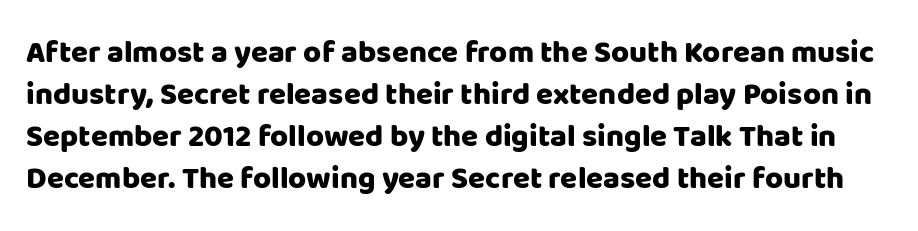
{"serif": "no", "italic": "no", "width": "normal", "stroke_contrast": "low", "x_height": "large", "monospaced": "no", "underline": "no", "line_spacing": "normal", "line_spacing_ratio": 1.35, "letter_spacing": "normal", "letter_spacing_em": 0.0, "glyph_px": 31}
